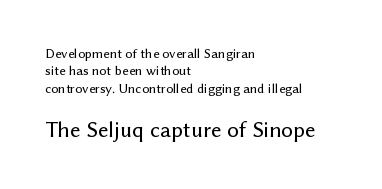
{"italic": "no", "underline": "no", "align": "left", "line_spacing": "normal", "line_spacing_ratio": 1.25, "letter_spacing": "normal", "letter_spacing_em": 0.0, "larger_block": "second", "size_ratio": 1.64, "glyph_px": 23}
